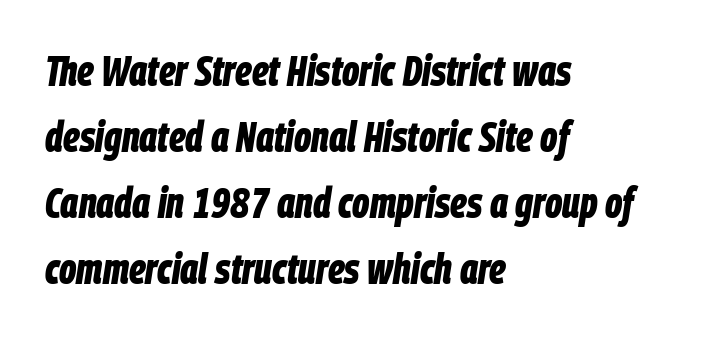
Q: Is the text bold? A: Yes.
Q: Is the text italic (slanted)? A: Yes, it leans right by about 9 degrees.
Q: Is the text underlined? A: No.
Q: How is the paragraph aligned? A: Left-aligned.
Q: Is the spacing between letters normal or unusually wide? A: Normal.
Q: Is the spacing between lines tight, normal or loose? A: Normal.
Q: Width (condensed, normal, or wide)? A: Condensed.
Q: Stroke contrast? A: Low.
Q: x-height? A: Large.
Q: Monospaced? A: No.
